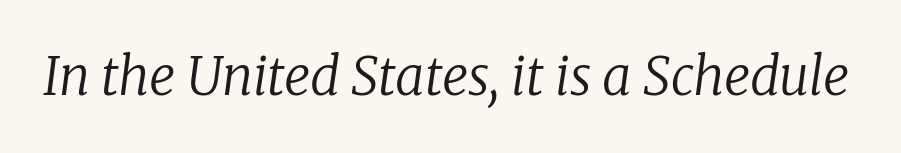
Q: Is the text bold? A: No.
Q: Is the text italic (slanted)? A: Yes, it leans right by about 8 degrees.
Q: Is the typeface a serif or a sans-serif typeface? A: Serif.
Q: Is the text underlined? A: No.
Q: Is the spacing between letters normal or unusually wide? A: Normal.
Q: Width (condensed, normal, or wide)? A: Normal.
Q: Stroke contrast? A: Low.
Q: x-height? A: Medium.
Q: Monospaced? A: No.
